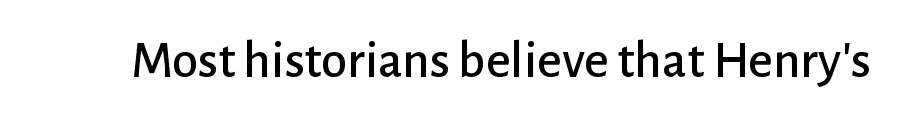
The image shows 53 px sans-serif type, upright; set normal letter spacing, not underlined; low stroke contrast and a medium x-height.
